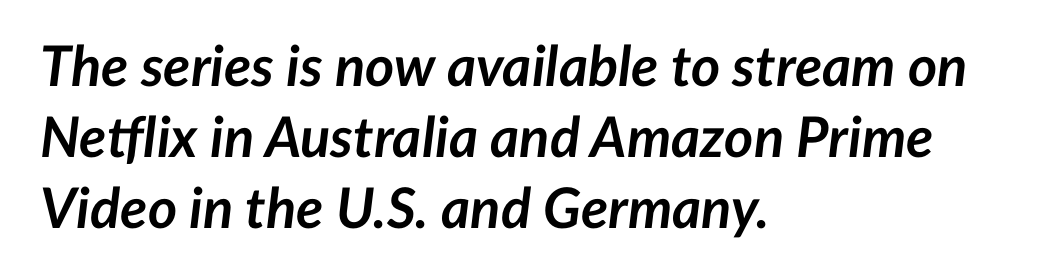
The gaps between neighbouring characters are ordinary and unremarkable. A dark, heavy texture on the line: the type is bold. All the whitespace from short lines collects on the right. If you drew a line through each stem, it would be angled.
